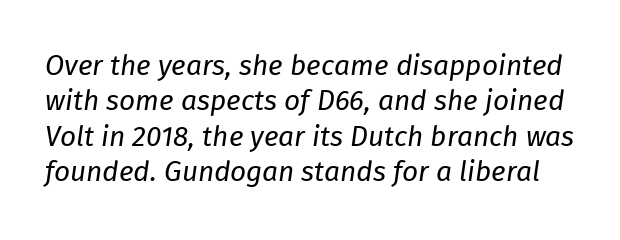
{"italic": "yes", "lean": "right", "slant_degrees": 8, "bold": "no", "weight": "regular", "width": "normal", "stroke_contrast": "low", "x_height": "medium", "monospaced": "no", "underline": "no", "line_spacing": "normal", "line_spacing_ratio": 1.26, "letter_spacing": "normal", "letter_spacing_em": 0.0, "glyph_px": 28}
